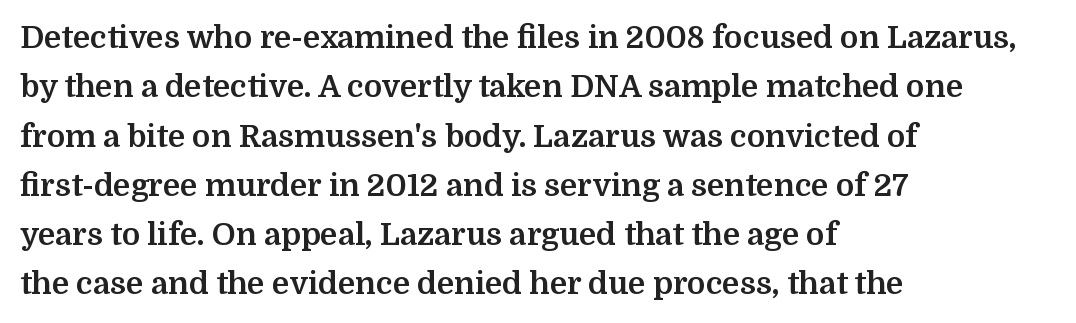
{"serif": "yes", "italic": "no", "bold": "yes", "weight": "bold", "width": "normal", "stroke_contrast": "medium", "x_height": "medium", "monospaced": "no", "underline": "no", "align": "left", "line_spacing": "normal", "line_spacing_ratio": 1.59, "letter_spacing": "normal", "letter_spacing_em": 0.0, "glyph_px": 31}
